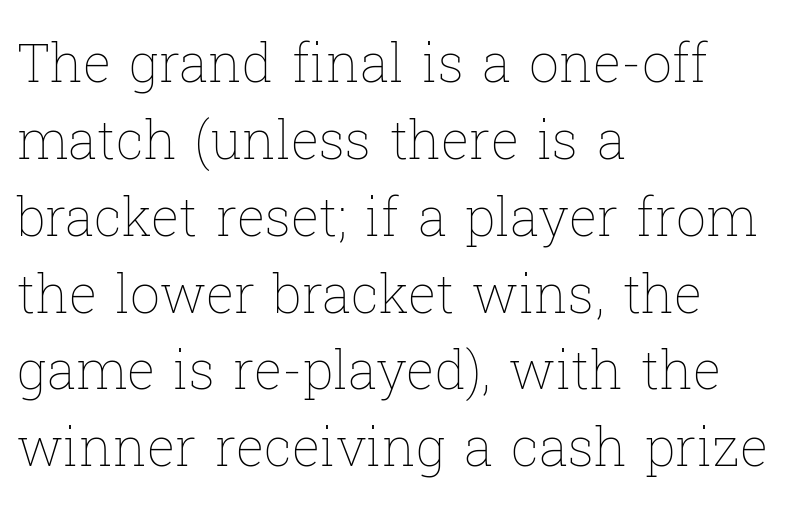
Weight: regular or lighter. Clear beneath every line of the passage. Proportional: the letters do not fall into vertical columns. The rag falls on the right side of this text block. Spacing between characters is what you'd get straight out of the box. Horizontal bands of white between lines are of average thickness.
